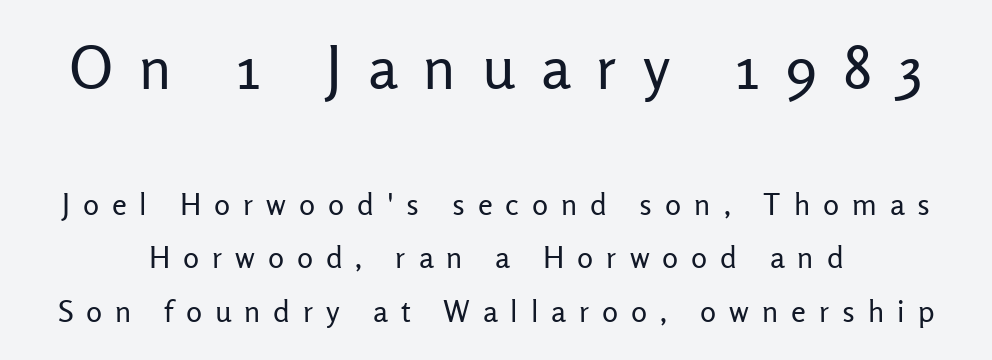
The face used here is proportionally spaced, like ordinary book or web type. Each letter's strokes conclude bluntly, with no projecting serifs. Characters follow at a spacing far wider than the type designer built in. Bare-footed words on every line. Teacher's note: observe the equal gaps on both sides — that is centered alignment. The cut favours lightness, reaching ordinary text weight at its darkest.
